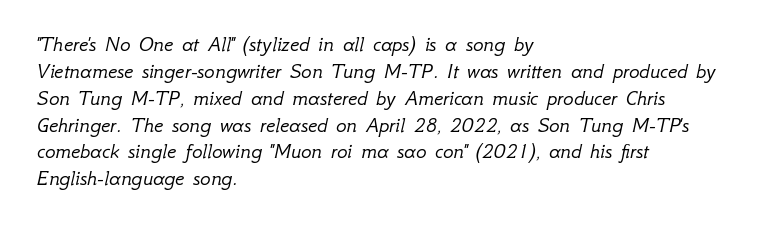
Short note: letters normally spaced. Is the stroke heavy? The answer is a plain regular-or-lighter. In CSS terms this would be text-align: left. Underline: absent. The face used here has a pronounced slope to its letters.
